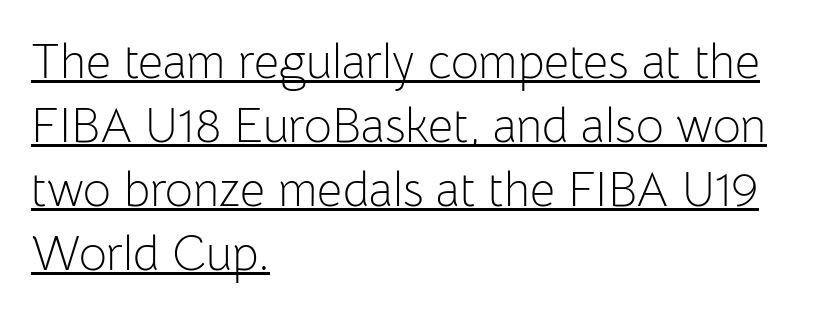
Observe the absence of serifs on each vertical stroke in this sample. This is roman type, the default non-slanted kind. This rendering uses left alignment, leaving the right contour irregular. The face used here is proportionally spaced, like ordinary book or web type.
